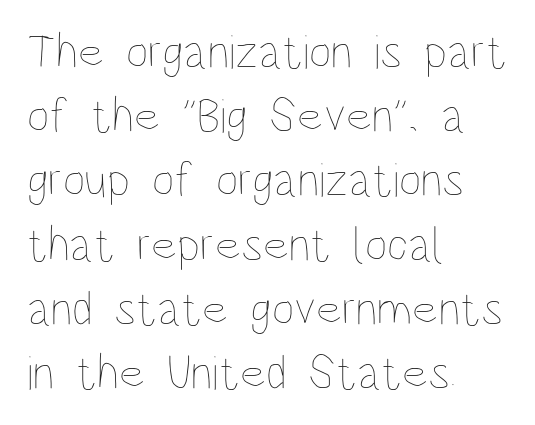
The image shows 49 px thin, condensed type, upright; set left-aligned, normal line spacing (1.31x), normal letter spacing, not underlined; low stroke contrast and a large x-height.
